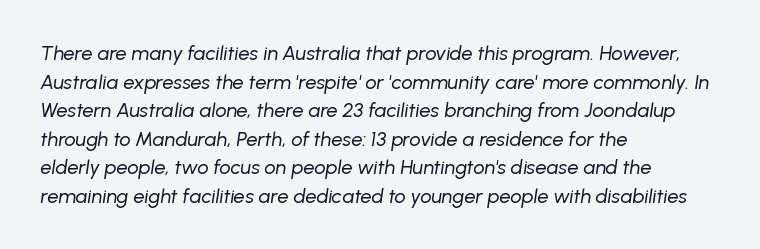
{"italic": "yes", "lean": "right", "slant_degrees": 8, "bold": "no", "underline": "no", "align": "left", "line_spacing": "normal", "line_spacing_ratio": 1.43, "letter_spacing": "normal", "letter_spacing_em": 0.0, "glyph_px": 20}
